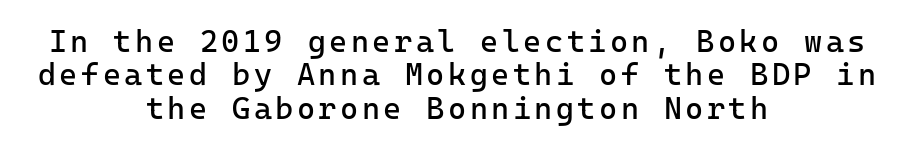
Classification — sans serif. Ordinary non-slanted type is in use. Notice how descenders almost collide with the ascenders below — that's tight leading. Typeset on center — no edge is straight. Stems and bowls with no extra thickness — not bold.
